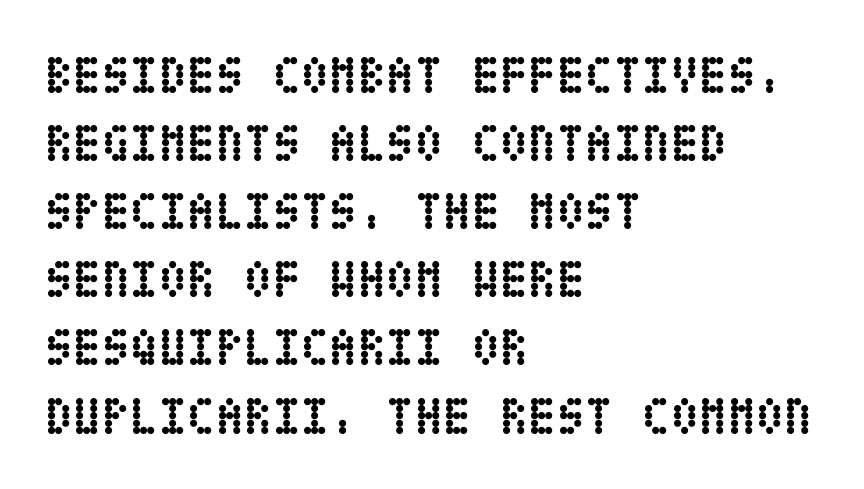
Q: Is the text bold? A: Yes.
Q: Is the text italic (slanted)? A: No, it is upright.
Q: Is the text underlined? A: No.
Q: How is the paragraph aligned? A: Left-aligned.
Q: Is the spacing between letters normal or unusually wide? A: Normal.
Q: Is the spacing between lines tight, normal or loose? A: Normal.
Q: Width (condensed, normal, or wide)? A: Condensed.
Q: Stroke contrast? A: Low.
Q: x-height? A: Large.
